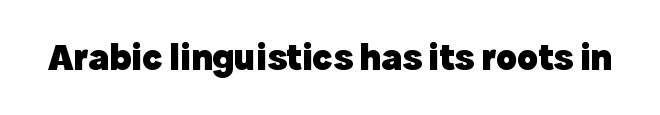
{"serif": "no", "italic": "no", "bold": "yes", "weight": "heavy", "width": "normal", "x_height": "medium", "monospaced": "no", "underline": "no", "letter_spacing": "normal", "letter_spacing_em": 0.0, "glyph_px": 38}
